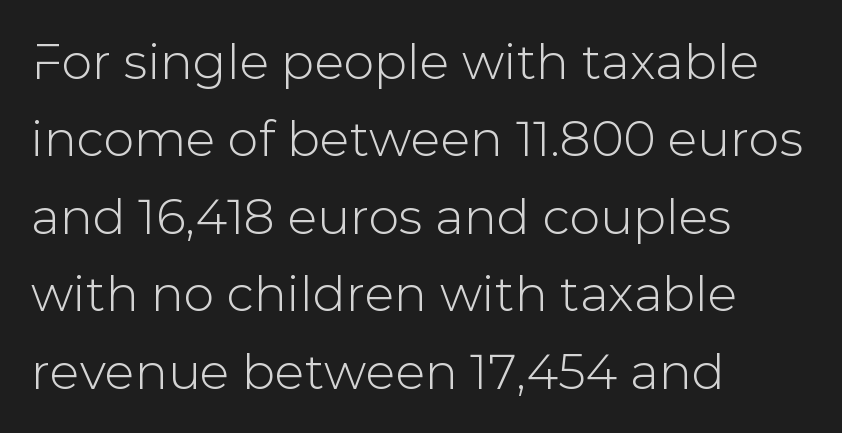
The image shows 49 px sans-serif type, upright; set left-aligned, normal line spacing (1.58x), normal letter spacing, not underlined; low stroke contrast and a medium x-height.
